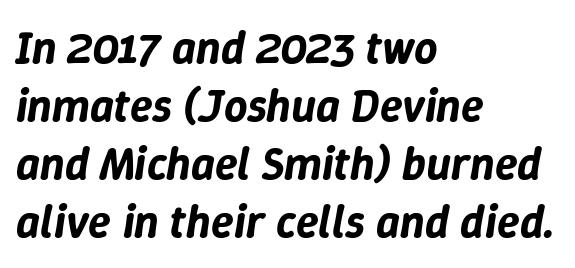
Compared with a centered layout, this one pins lines to the left instead. Anything drawn beneath the words? Only blank space. Do the characters align in a grid? No, the font is proportional. Letter spacing: default. Horizontal bands of white between lines are of average thickness. The font's italic variant was chosen for this text.
